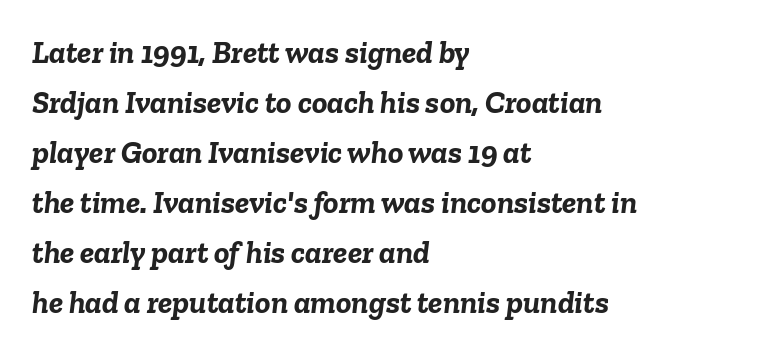
Designer's note — italics engaged. Each new line begins a customary step beneath the previous one. Check under the words: just untouched page. Here the designer chose a conventional face with non-uniform glyph widths. The rendering keeps characters at their native spacing.
